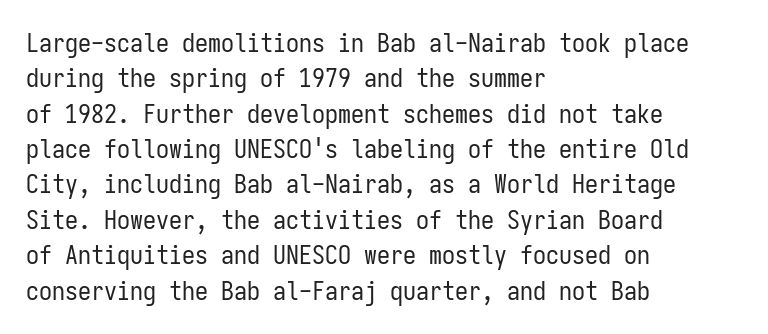
The image shows 26 px text type, upright; set left-aligned, normal line spacing (1.36x), normal letter spacing, not underlined.
